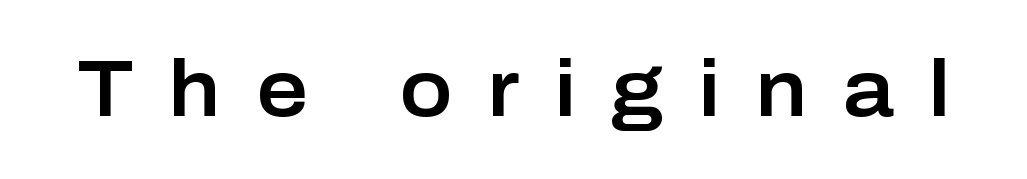
The image shows 79 px sans-serif type, upright; set unusually wide letter spacing (+0.45 em), not underlined; low stroke contrast and a medium x-height.
